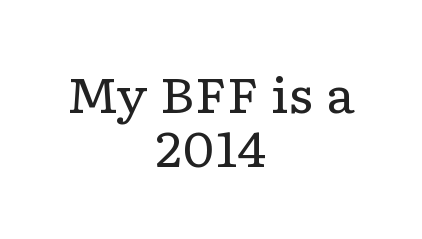
One-word summary of the alignment: center. The rendering uses natural spacing where letterforms have individual widths. Here the glyphs are tracked normally, forming tight word shapes. Summary of vertical rhythm: compact, with narrow interline spacing. Each row of text sits above clean, open space.
